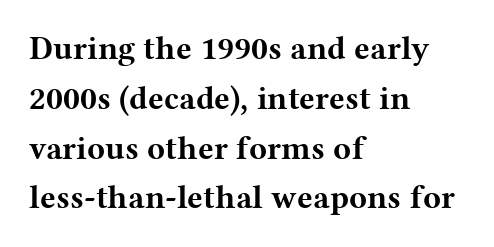
Every letter is thick-stroked: bold, no question. No extra tracking has been applied to these lines. Examine the stroke ends and you'll spot serifs. Words float on clear page, feet unadorned. Evenly set lines give the paragraph a standard silhouette. Alignment: flush left.
